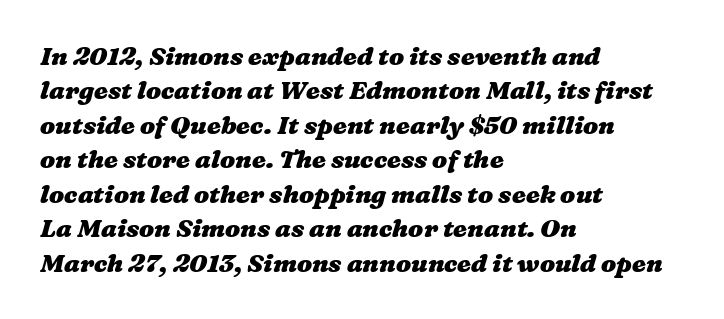
Q: Is the text bold? A: Yes.
Q: Is the text underlined? A: No.
Q: How is the paragraph aligned? A: Left-aligned.
Q: Is the spacing between letters normal or unusually wide? A: Normal.
Q: Is the spacing between lines tight, normal or loose? A: Normal.
